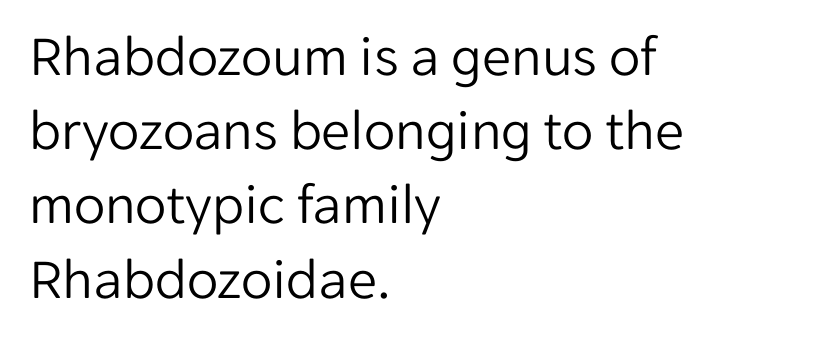
{"serif": "no", "italic": "no", "bold": "no", "weight": "light", "width": "normal", "stroke_contrast": "low", "x_height": "medium", "monospaced": "no", "underline": "no", "align": "left", "line_spacing": "normal", "line_spacing_ratio": 1.28, "letter_spacing": "normal", "letter_spacing_em": 0.0, "glyph_px": 58}
